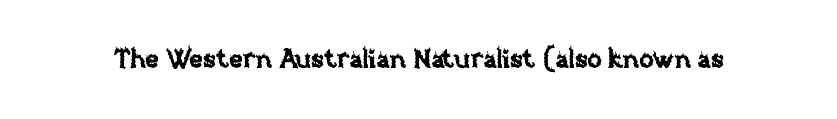
{"italic": "no", "underline": "no", "letter_spacing": "normal", "letter_spacing_em": 0.0, "glyph_px": 26}
